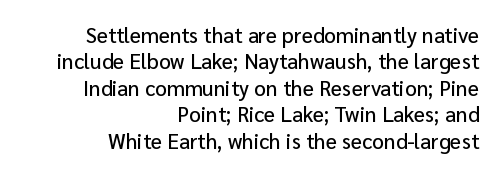
{"italic": "no", "underline": "no", "align": "right", "line_spacing": "normal", "line_spacing_ratio": 1.26, "letter_spacing": "normal", "letter_spacing_em": 0.0, "glyph_px": 21}
